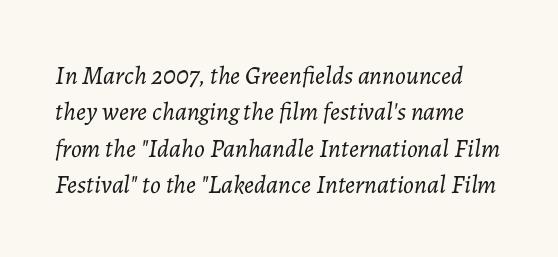
The image shows 25 px text type, italic (leaning right); set normal line spacing (1.46x), normal letter spacing, not underlined.
